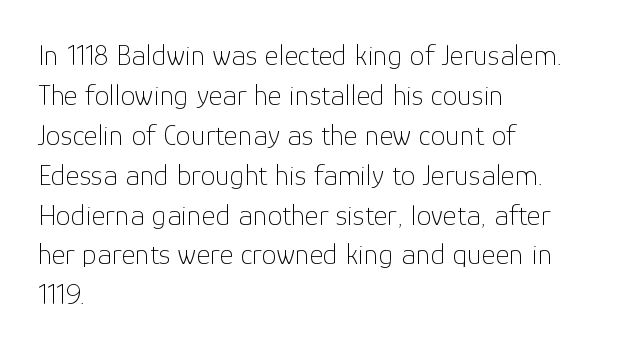
Q: Is the text bold? A: No.
Q: Is the text italic (slanted)? A: No, it is upright.
Q: Is the typeface a serif or a sans-serif typeface? A: Sans-serif.
Q: Is the text underlined? A: No.
Q: How is the paragraph aligned? A: Left-aligned.
Q: Is the spacing between letters normal or unusually wide? A: Normal.
Q: Is the spacing between lines tight, normal or loose? A: Normal.
Q: Width (condensed, normal, or wide)? A: Normal.
Q: Stroke contrast? A: Low.
Q: x-height? A: Medium.
Q: Monospaced? A: No.
